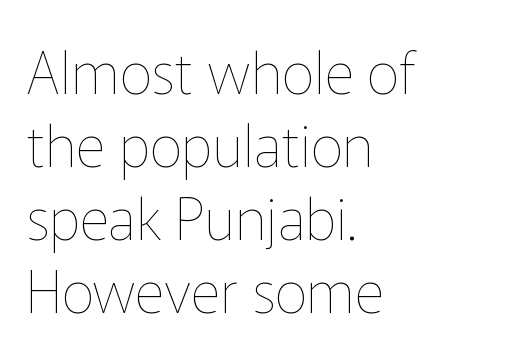
Q: Is the text bold? A: No.
Q: Is the text italic (slanted)? A: No, it is upright.
Q: Is the text underlined? A: No.
Q: How is the paragraph aligned? A: Left-aligned.
Q: Is the spacing between letters normal or unusually wide? A: Normal.
Q: Is the spacing between lines tight, normal or loose? A: Normal.
Q: Width (condensed, normal, or wide)? A: Normal.
Q: Stroke contrast? A: Low.
Q: x-height? A: Medium.
Q: Monospaced? A: No.
